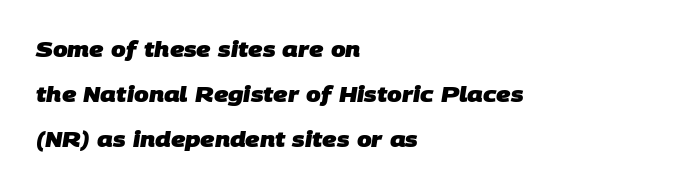
Strong, thick strokes mark this as bold type. Leftover space on each line is placed entirely after the last word. Does extra space separate the letters? No, they use regular spacing. The zone under the glyphs is completely vacant. The vertical gap from one line to the next is large.
